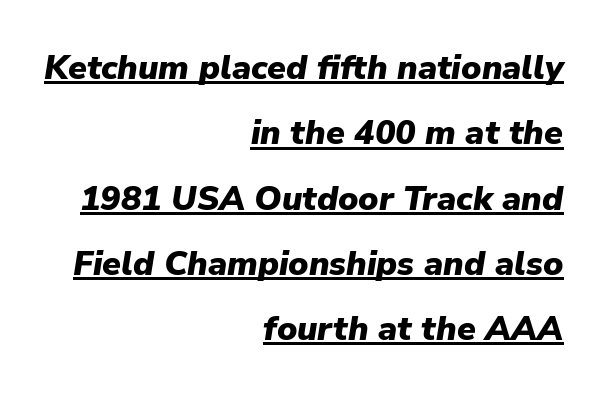
Q: Is the text bold? A: Yes.
Q: Is the text italic (slanted)? A: Yes, it leans right by about 9 degrees.
Q: Is the text underlined? A: Yes.
Q: How is the paragraph aligned? A: Right-aligned.
Q: Is the spacing between letters normal or unusually wide? A: Normal.
Q: Is the spacing between lines tight, normal or loose? A: Loose.
Q: Width (condensed, normal, or wide)? A: Normal.
Q: Stroke contrast? A: Low.
Q: x-height? A: Medium.
Q: Monospaced? A: No.
